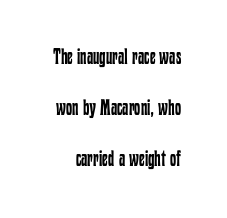
Q: Is the text bold? A: No.
Q: Is the text italic (slanted)? A: No, it is upright.
Q: Is the text underlined? A: No.
Q: Is the spacing between letters normal or unusually wide? A: Normal.
Q: Is the spacing between lines tight, normal or loose? A: Loose.
